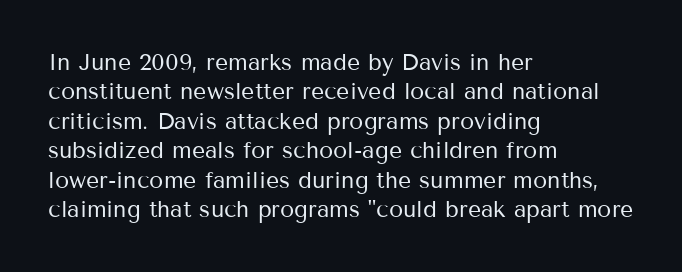
The image shows 23 px text type, upright; set left-aligned, normal line spacing (1.28x), normal letter spacing, not underlined.
